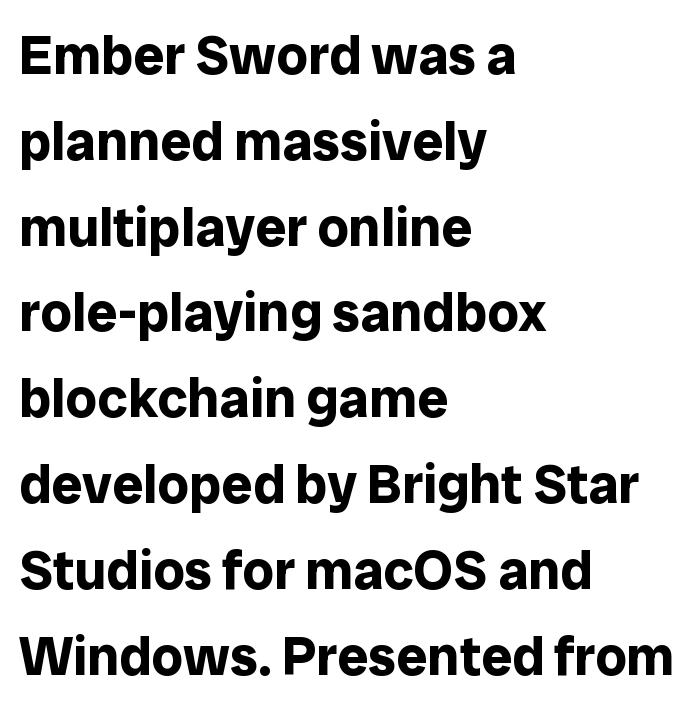
Q: Is the text bold? A: Yes.
Q: Is the text italic (slanted)? A: No, it is upright.
Q: Is the typeface a serif or a sans-serif typeface? A: Sans-serif.
Q: Is the text underlined? A: No.
Q: How is the paragraph aligned? A: Left-aligned.
Q: Is the spacing between letters normal or unusually wide? A: Normal.
Q: Is the spacing between lines tight, normal or loose? A: Normal.
Q: Width (condensed, normal, or wide)? A: Normal.
Q: Stroke contrast? A: Low.
Q: x-height? A: Medium.
Q: Monospaced? A: No.
